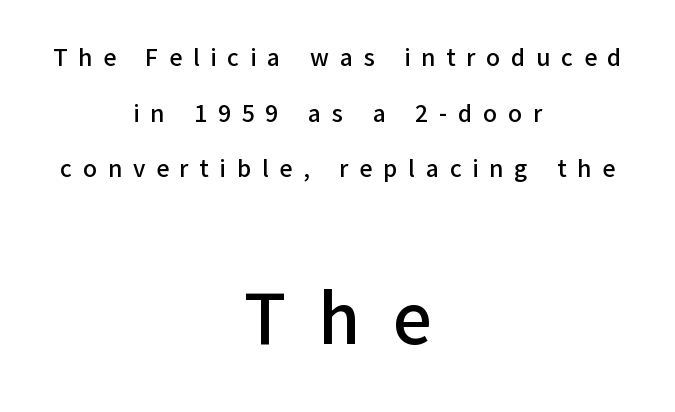
{"serif": "no", "italic": "no", "width": "normal", "stroke_contrast": "low", "x_height": "medium", "monospaced": "no", "underline": "no", "align": "center", "line_spacing": "loose", "line_spacing_ratio": 2.23, "letter_spacing": "wide", "letter_spacing_em": 0.43, "larger_block": "second", "size_ratio": 3.0, "glyph_px": 75}
